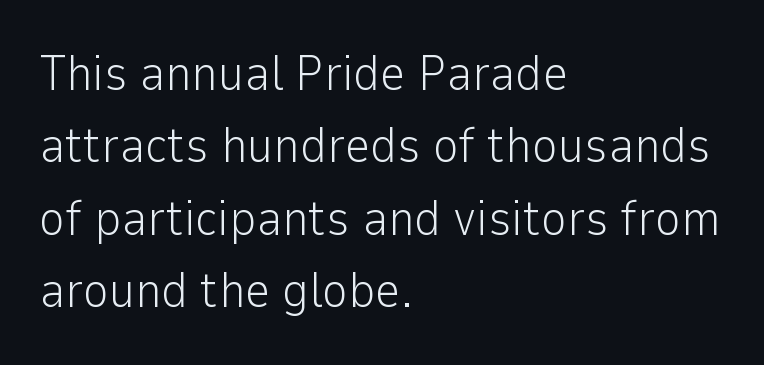
{"serif": "no", "italic": "no", "bold": "no", "weight": "light", "width": "normal", "stroke_contrast": "low", "x_height": "medium", "monospaced": "no", "underline": "no", "align": "left", "line_spacing": "normal", "line_spacing_ratio": 1.45, "letter_spacing": "normal", "letter_spacing_em": 0.0, "glyph_px": 50}
